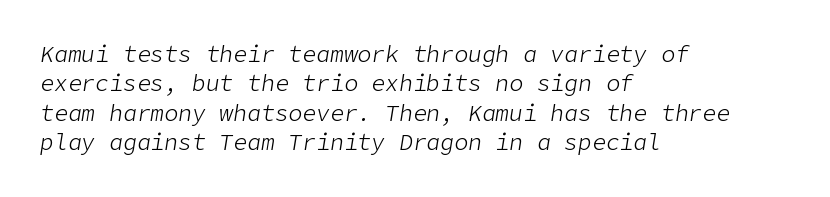
Q: Is the text bold? A: No.
Q: Is the text italic (slanted)? A: Yes, it leans right by about 9 degrees.
Q: Is the text underlined? A: No.
Q: How is the paragraph aligned? A: Left-aligned.
Q: Is the spacing between letters normal or unusually wide? A: Normal.
Q: Is the spacing between lines tight, normal or loose? A: Normal.
